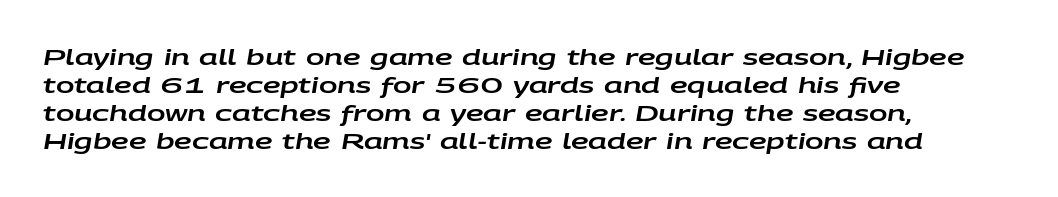
Bare-footed words on every line. The text block is weighted toward the left margin, trailing off unevenly rightward. One glance says typical: line gaps are just what's usual. Style check: oblique. Caption: standard tracking, unaltered.
